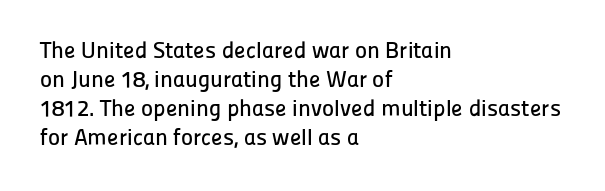
The image shows 23 px text type, upright; set left-aligned, normal line spacing (1.26x), normal letter spacing, not underlined.
